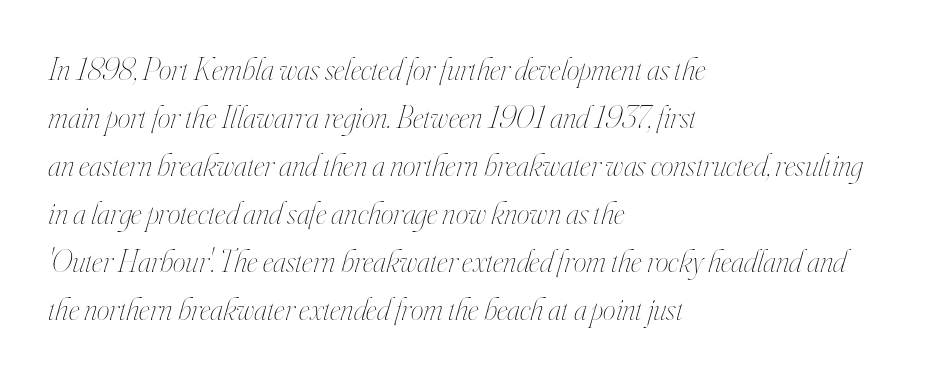
{"italic": "yes", "lean": "right", "slant_degrees": 16, "bold": "no", "weight": "thin", "width": "condensed", "stroke_contrast": "high", "x_height": "small", "monospaced": "no", "underline": "no", "align": "left", "line_spacing": "normal", "line_spacing_ratio": 1.5, "letter_spacing": "normal", "letter_spacing_em": 0.0, "glyph_px": 32}
